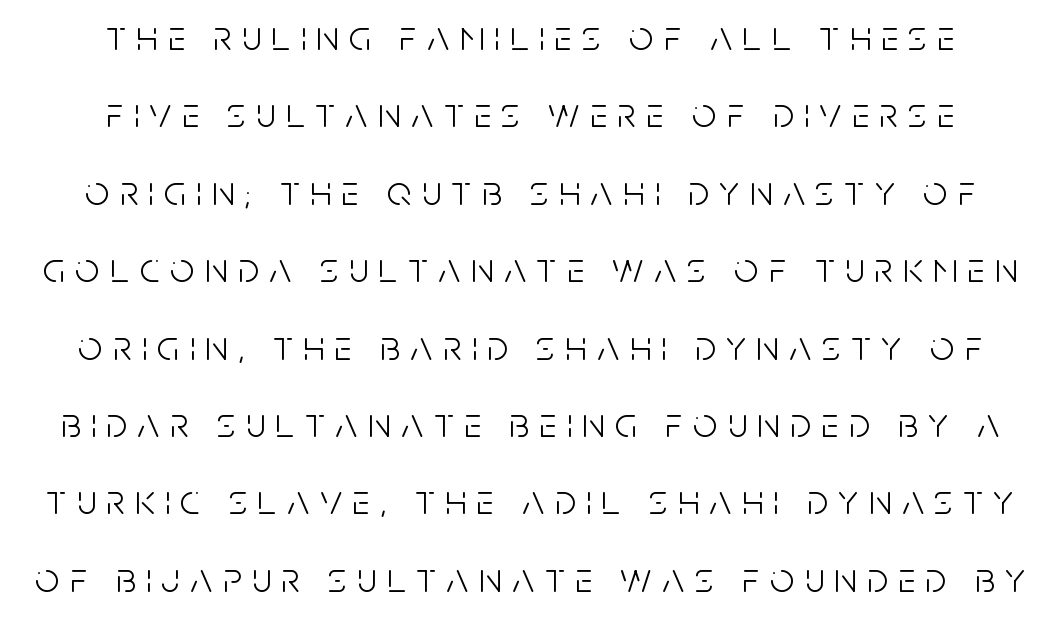
The image shows 43 px light, condensed sans-serif type, upright; set centered, line spacing 1.8x, unusually wide letter spacing (+0.24 em), not underlined; low stroke contrast and a large x-height.
